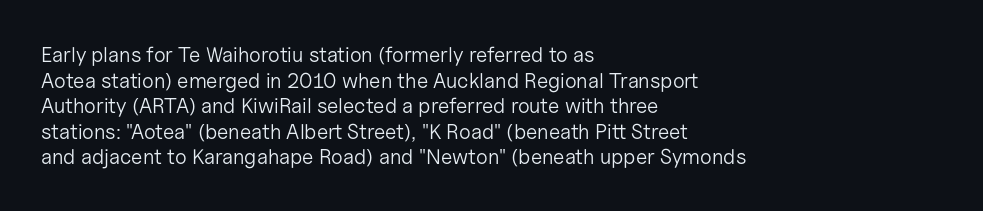
{"italic": "no", "bold": "no", "underline": "no", "align": "left", "line_spacing_ratio": 1.22, "letter_spacing": "normal", "letter_spacing_em": 0.0, "glyph_px": 21}
